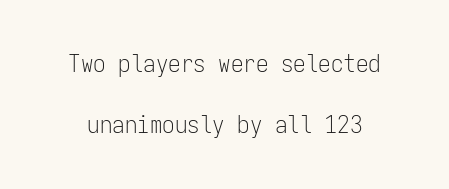
The font is comparable to plain body text, perhaps lighter. This sample trades compactness for vertical openness between lines. The specimen reads as upright at a glance. Glyph-to-glyph distance matches everyday printed text.
